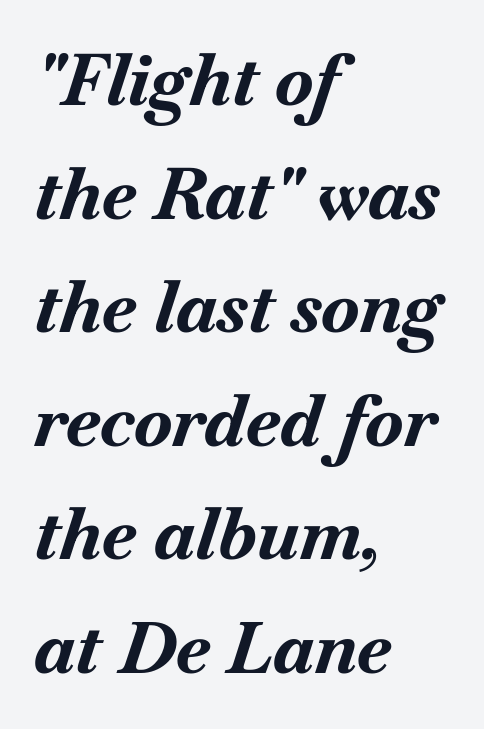
No word sits above an underline. Standard letterfit; no display-style spreading of the glyphs. Vertically, the passage feels balanced, rows spaced as you'd expect. Notice how the passage keeps a crisp vertical edge on the left only.
